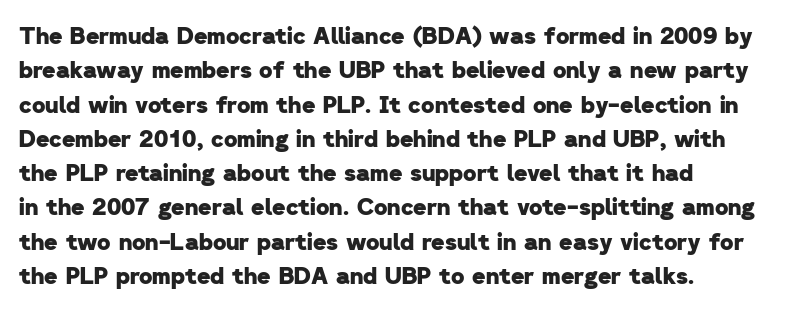
The image shows 23 px bold type; set normal line spacing (1.49x), normal letter spacing, not underlined.
